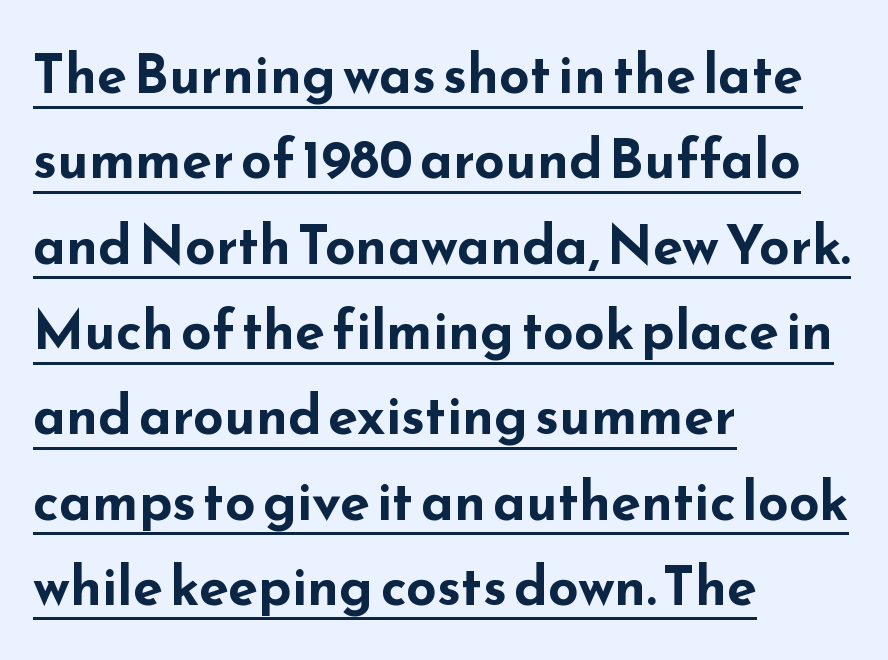
The face used here is proportionally spaced, like ordinary book or web type. The designer went with a sans here, leaving each stem footless. A typesetter would call this zero additional tracking. You can tell it's not italic because the verticals are truly vertical. One-word summary of the alignment: left. A rule runs beneath these lines of type.
